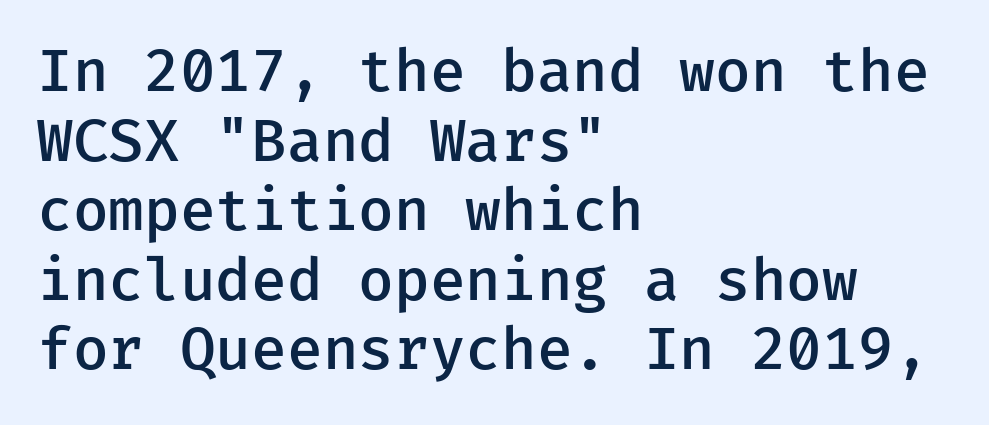
The image shows 58 px semibold sans-serif type, upright; set left-aligned, line spacing 1.2x, normal letter spacing, not underlined; low stroke contrast and a medium x-height.
